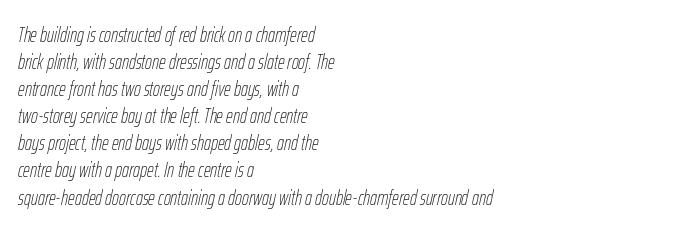
Q: Is the text bold? A: No.
Q: Is the text italic (slanted)? A: Yes, it leans right by about 12 degrees.
Q: Is the text underlined? A: No.
Q: How is the paragraph aligned? A: Left-aligned.
Q: Is the spacing between letters normal or unusually wide? A: Normal.
Q: Is the spacing between lines tight, normal or loose? A: Normal.
